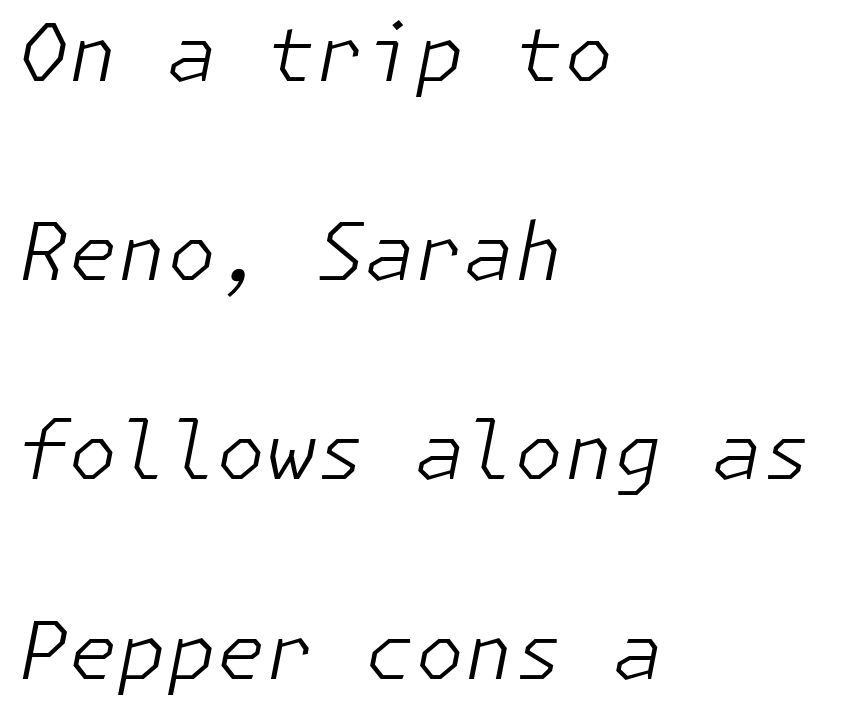
The image shows 80 px light type, italic (leaning right); set left-aligned, loose line spacing (2.49x), normal letter spacing, not underlined; low stroke contrast and a medium x-height.
